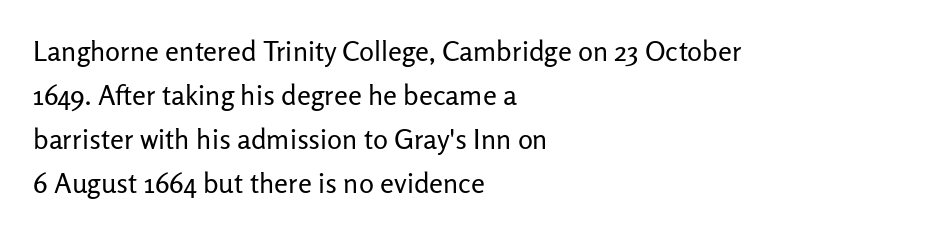
Unlike a traditional serif, this face leaves its strokes unadorned. Leftover space on each line is placed entirely after the last word. Is this a fixed-width face? No — the glyphs have proportional, varying widths. Has an underline been added? It has not. Style check: upright. Each stroke keeps to a modest, everyday thickness or less.
